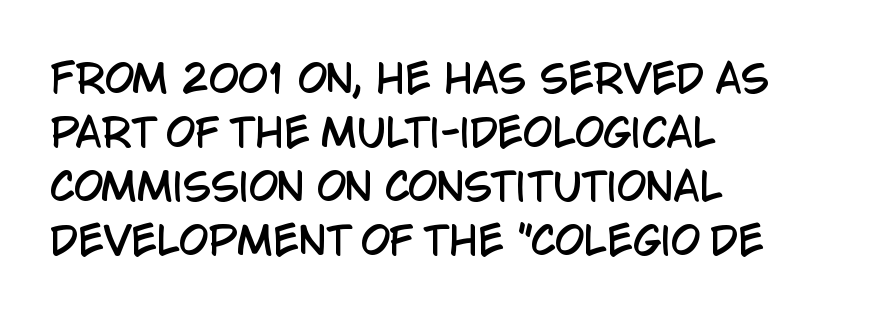
{"serif": "no", "italic": "no", "width": "condensed", "stroke_contrast": "low", "x_height": "large", "monospaced": "no", "underline": "no", "align": "left", "line_spacing": "normal", "line_spacing_ratio": 1.42, "letter_spacing": "normal", "letter_spacing_em": 0.0, "glyph_px": 38}
